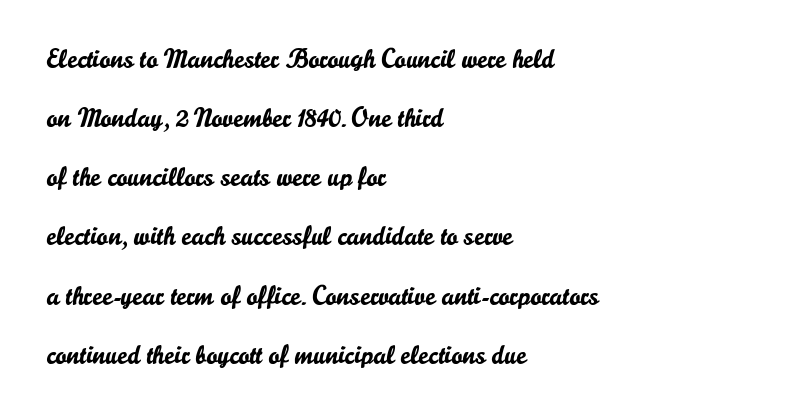
{"underline": "no", "align": "left", "line_spacing": "loose", "line_spacing_ratio": 2.19, "letter_spacing": "normal", "letter_spacing_em": 0.0, "glyph_px": 27}
